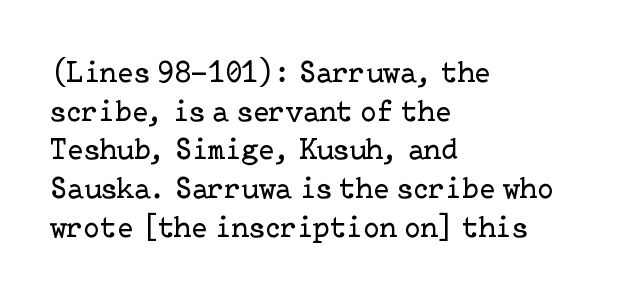
The image shows 30 px regular-weight serif type, upright; set left-aligned, normal line spacing (1.29x), normal letter spacing, not underlined; low stroke contrast and a medium x-height.
